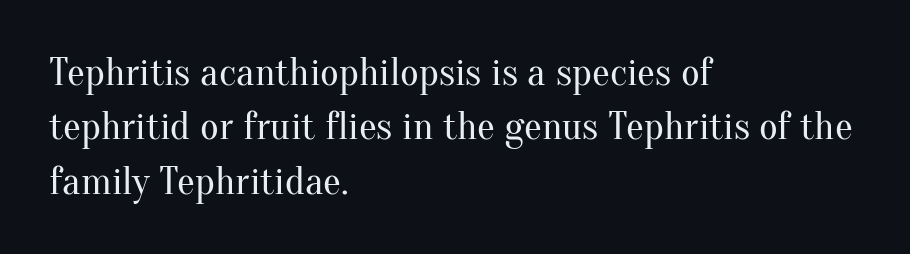
{"serif": "yes", "italic": "no", "bold": "no", "weight": "regular", "width": "normal", "stroke_contrast": "medium", "x_height": "small", "monospaced": "no", "underline": "no", "align": "left", "line_spacing": "normal", "line_spacing_ratio": 1.36, "letter_spacing": "normal", "letter_spacing_em": 0.0, "glyph_px": 40}
